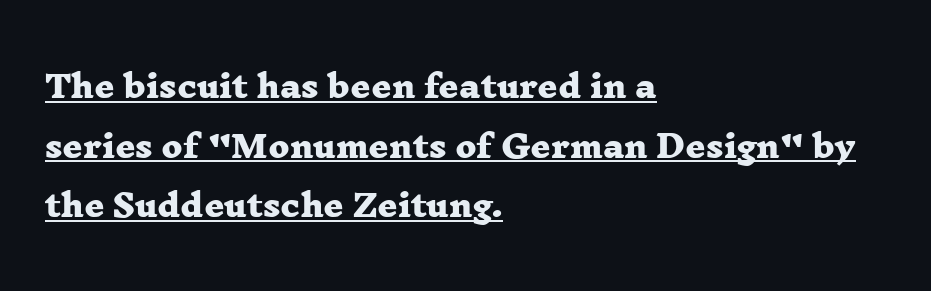
These lines stand farther apart than default settings would place them. Does a line run under the words? Yes, clearly. Check where the strokes stop: tiny serifs finish them off. Stroke thickness is high; the sample reads as a true bold. The paragraph shown leans on its left margin. Nothing unusual about the tracking: characters are spaced as the font intends.
